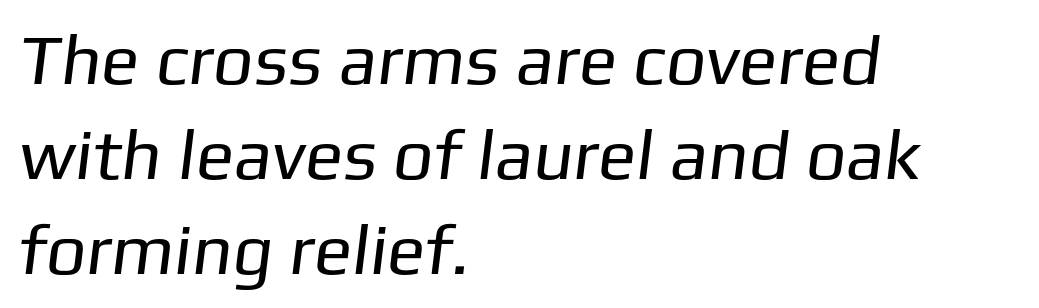
Q: Is the text bold? A: No.
Q: Is the typeface a serif or a sans-serif typeface? A: Sans-serif.
Q: Is the text underlined? A: No.
Q: How is the paragraph aligned? A: Left-aligned.
Q: Is the spacing between letters normal or unusually wide? A: Normal.
Q: Is the spacing between lines tight, normal or loose? A: Normal.
Q: Width (condensed, normal, or wide)? A: Normal.
Q: Stroke contrast? A: Low.
Q: x-height? A: Medium.
Q: Monospaced? A: No.
